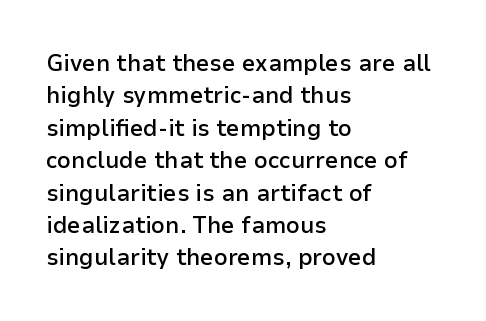
The image shows 24 px text type, upright; set left-aligned, normal line spacing (1.35x), normal letter spacing, not underlined.
